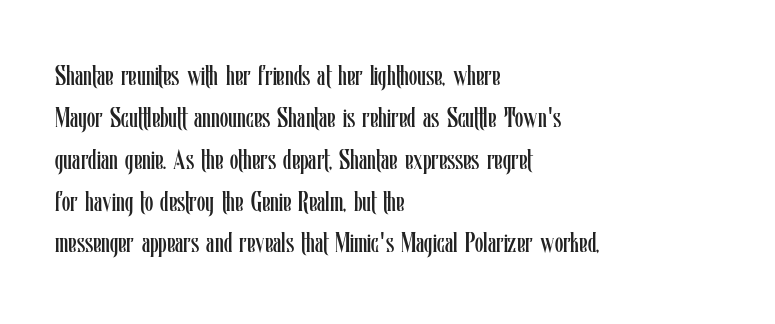
Q: Is the text bold? A: No.
Q: Is the text italic (slanted)? A: No, it is upright.
Q: Is the text underlined? A: No.
Q: How is the paragraph aligned? A: Left-aligned.
Q: Is the spacing between letters normal or unusually wide? A: Normal.
Q: Is the spacing between lines tight, normal or loose? A: Normal.
